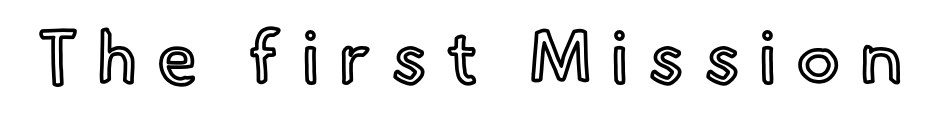
{"italic": "no", "width": "normal", "x_height": "small", "monospaced": "no", "underline": "no", "letter_spacing": "wide", "letter_spacing_em": 0.27, "glyph_px": 73}
